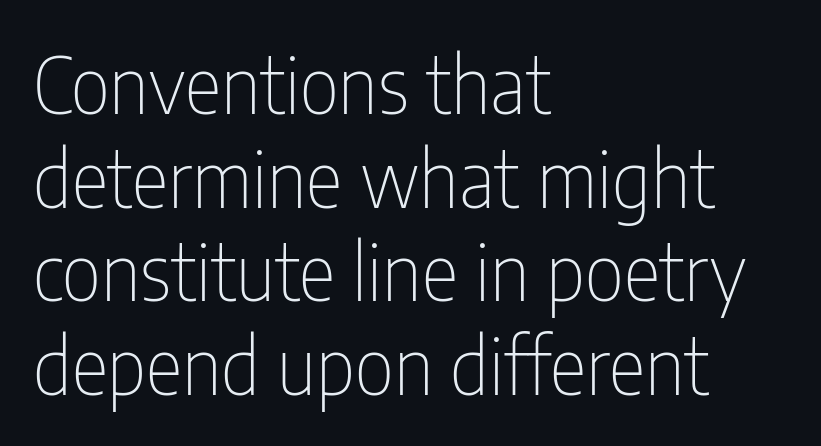
Between one letter and the next there's only the usual sliver of space. Classification — sans serif. The lines are quadded left. The face looks like a standard text weight, possibly lighter. Rendered with straight, roman letterforms.
